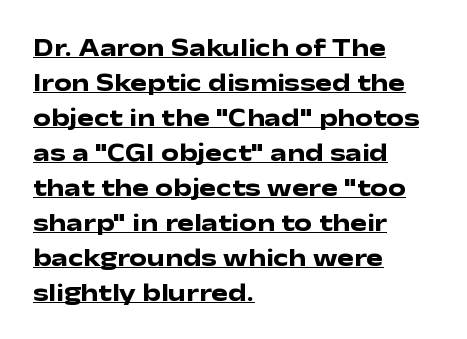
Q: Is the text bold? A: Yes.
Q: Is the text italic (slanted)? A: No, it is upright.
Q: Is the text underlined? A: Yes.
Q: How is the paragraph aligned? A: Left-aligned.
Q: Is the spacing between letters normal or unusually wide? A: Normal.
Q: Is the spacing between lines tight, normal or loose? A: Normal.
